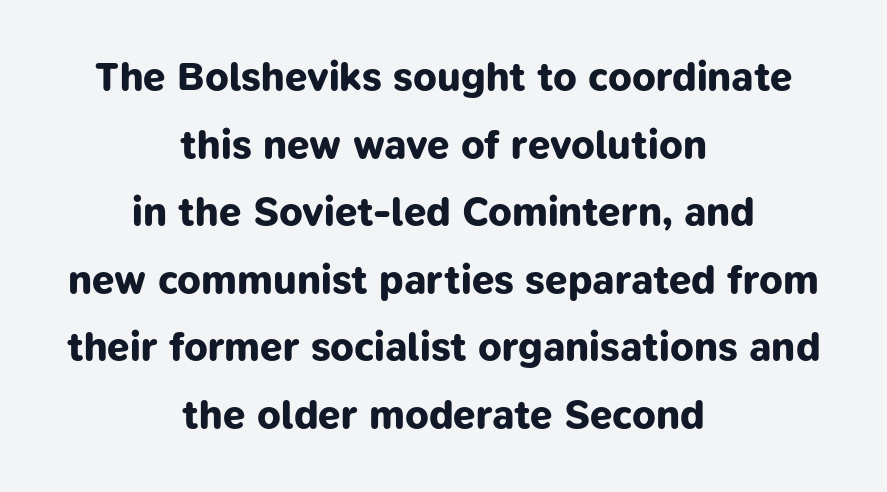
The image shows 40 px bold sans-serif type; set centered, normal line spacing (1.69x), normal letter spacing, not underlined; low stroke contrast and a medium x-height.
